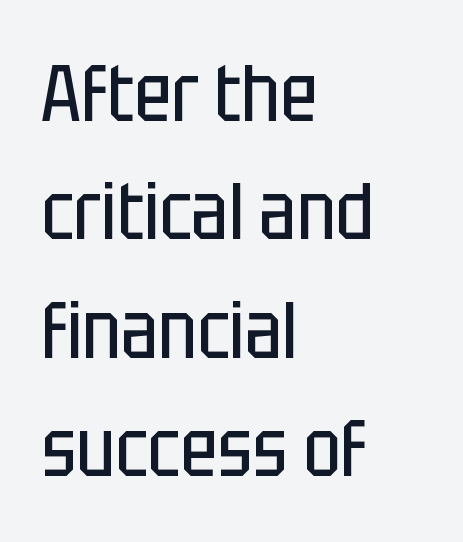
Q: Is the text bold? A: No.
Q: Is the text italic (slanted)? A: No, it is upright.
Q: Is the typeface a serif or a sans-serif typeface? A: Sans-serif.
Q: Is the text underlined? A: No.
Q: How is the paragraph aligned? A: Left-aligned.
Q: Is the spacing between letters normal or unusually wide? A: Normal.
Q: Is the spacing between lines tight, normal or loose? A: Normal.
Q: Width (condensed, normal, or wide)? A: Condensed.
Q: Stroke contrast? A: Low.
Q: x-height? A: Large.
Q: Monospaced? A: No.
